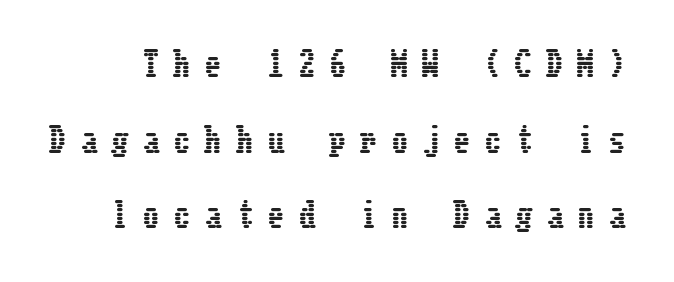
{"italic": "no", "width": "condensed", "stroke_contrast": "low", "x_height": "medium", "underline": "no", "line_spacing": "loose", "line_spacing_ratio": 2.36, "letter_spacing": "wide", "letter_spacing_em": 0.47, "glyph_px": 32}
